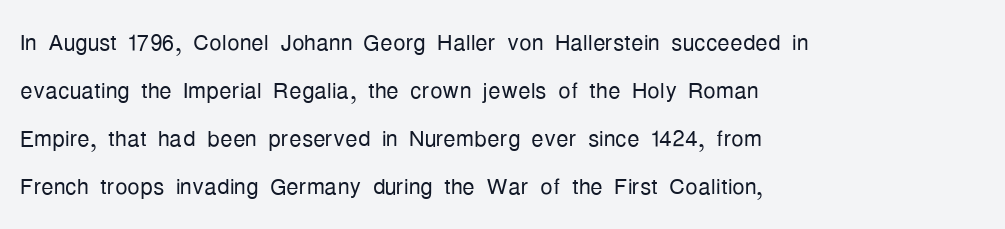
The image shows 31 px light, condensed sans-serif type, upright; set left-aligned, normal line spacing (1.55x), normal letter spacing, not underlined; low stroke contrast and a medium x-height.
